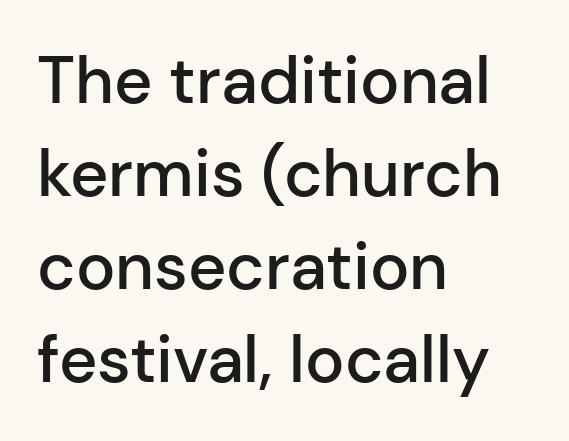
Font category for this specimen: sans-serif. All the whitespace from short lines collects on the right. Typographic density is moderately raised because the face is semibold. These lines keep a tight, regular rhythm from letter to letter. Is there much room between lines? A standard amount, neither cramped nor airy. Nope, not italic — everything's standing straight.
